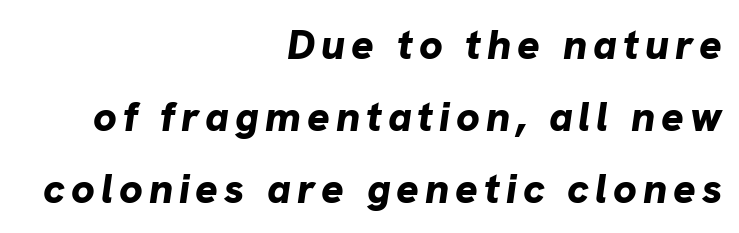
Would a proofreader flag this as italicized? Yes. Anything drawn beneath the words? Only blank space. These lines are rendered in a variable-pitch font. Notice how thick the strokes are: this is what a full bold looks like. Where is the straight margin? On the right.
